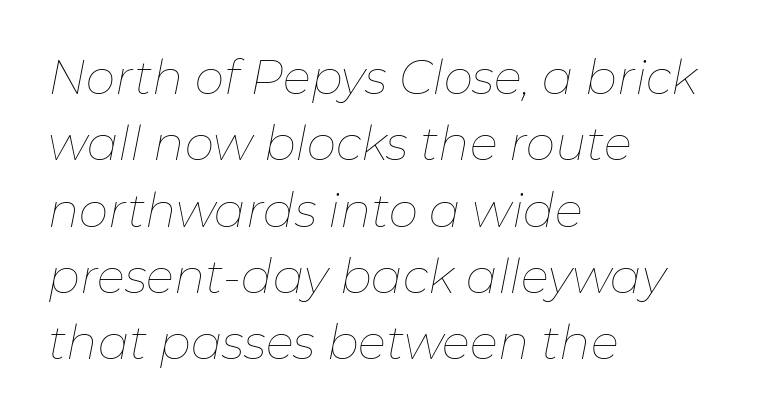
Words appear dense and cohesive because spacing is normal. Line starts are locked; line ends wander. Descenders hang freely into open space. A typesetter would call this proportional, since set widths differ per character. The rows are spaced the way most documents space them. It's the slanting kind of type.
